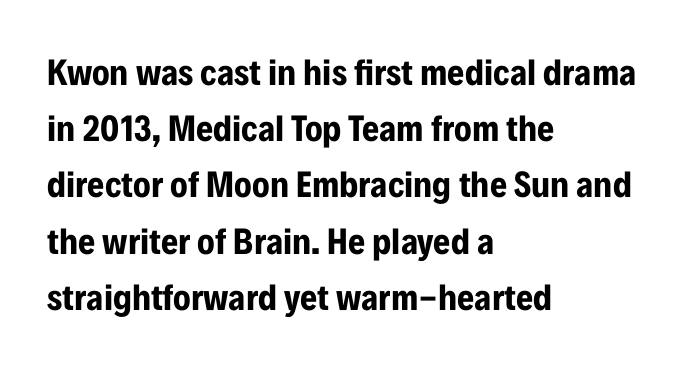
{"serif": "no", "italic": "no", "bold": "yes", "weight": "bold", "width": "condensed", "stroke_contrast": "low", "x_height": "medium", "monospaced": "no", "underline": "no", "align": "left", "line_spacing": "normal", "line_spacing_ratio": 1.52, "letter_spacing": "normal", "letter_spacing_em": 0.0, "glyph_px": 37}
